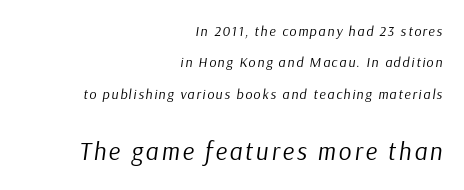
Caption: upper text group reduced, lower text group enlarged. Stems here are at most as thick as an everyday book face. This rendering uses right alignment, leaving the left contour irregular. The font's italic variant was chosen for this text.
